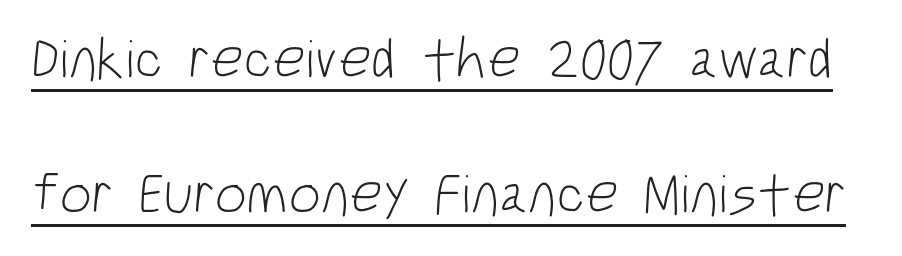
Q: Is the text bold? A: No.
Q: Is the typeface a serif or a sans-serif typeface? A: Sans-serif.
Q: Is the text underlined? A: Yes.
Q: Is the spacing between letters normal or unusually wide? A: Normal.
Q: Is the spacing between lines tight, normal or loose? A: Loose.
Q: Width (condensed, normal, or wide)? A: Condensed.
Q: Stroke contrast? A: Low.
Q: x-height? A: Large.
Q: Monospaced? A: No.
